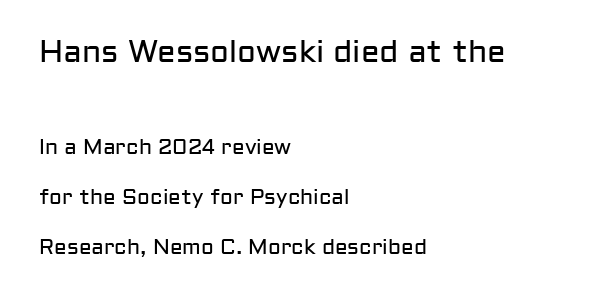
Q: Is the text bold? A: No.
Q: Is the text italic (slanted)? A: No, it is upright.
Q: Is the typeface a serif or a sans-serif typeface? A: Sans-serif.
Q: Is the text underlined? A: No.
Q: How is the paragraph aligned? A: Left-aligned.
Q: Is the spacing between letters normal or unusually wide? A: Normal.
Q: Is the spacing between lines tight, normal or loose? A: Loose.
Q: Which block of text is set in a larger size, the first (top) or the second (bottom)? A: The first (top) one.
Q: Width (condensed, normal, or wide)? A: Normal.
Q: Stroke contrast? A: Low.
Q: x-height? A: Medium.
Q: Monospaced? A: No.
